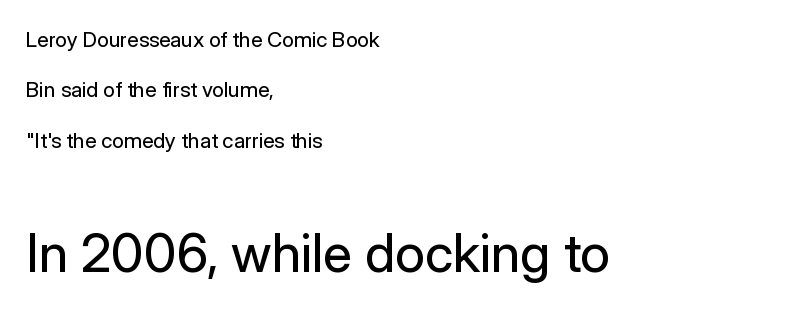
The image shows 53 px regular-weight sans-serif type, upright; set left-aligned, loose line spacing (2.4x), normal letter spacing, not underlined; the second (bottom) block is 2.52x larger; low stroke contrast and a medium x-height.
